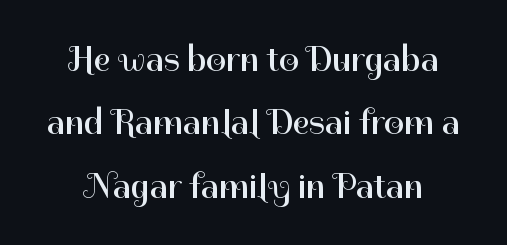
{"serif": "no", "italic": "no", "bold": "no", "weight": "regular", "width": "normal", "stroke_contrast": "high", "x_height": "medium", "monospaced": "no", "underline": "no", "line_spacing_ratio": 1.76, "letter_spacing": "normal", "letter_spacing_em": 0.0, "glyph_px": 36}
